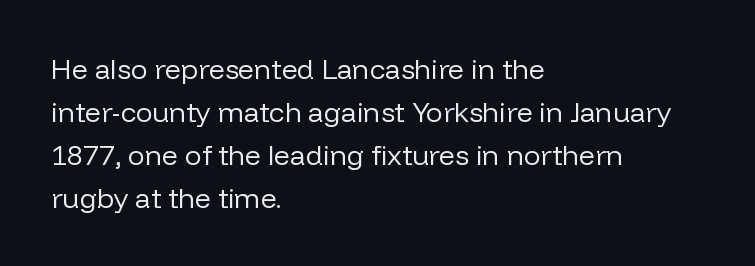
Is this a fixed-width face? No — the glyphs have proportional, varying widths. The specimen reads as upright at a glance. Notice how descenders clear the ascenders below comfortably — that's standard leading. The rendering anchors every line to the left-hand side. The letters look calm and open, with moderate or lighter stems. This rendering employs a face without finishing strokes, i.e., a sans-serif.
